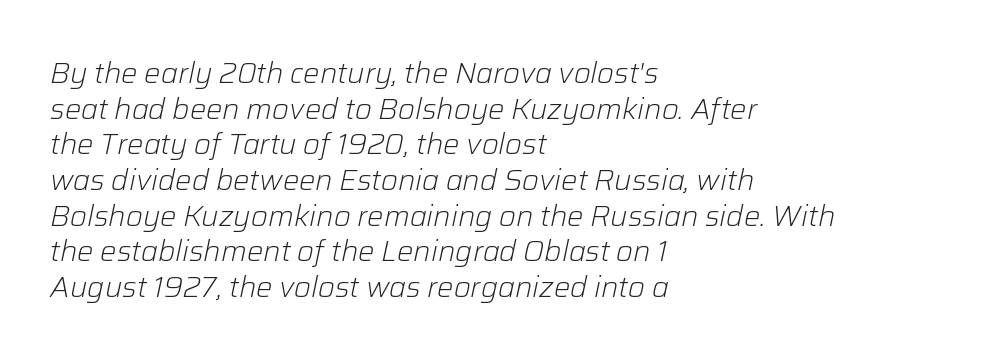
Q: Is the text bold? A: No.
Q: Is the text italic (slanted)? A: Yes, it leans right by about 12 degrees.
Q: Is the text underlined? A: No.
Q: How is the paragraph aligned? A: Left-aligned.
Q: Is the spacing between letters normal or unusually wide? A: Normal.
Q: Width (condensed, normal, or wide)? A: Normal.
Q: Stroke contrast? A: Low.
Q: x-height? A: Medium.
Q: Monospaced? A: No.
